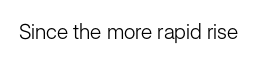
Q: Is the text bold? A: No.
Q: Is the text italic (slanted)? A: No, it is upright.
Q: Is the text underlined? A: No.
Q: Is the spacing between letters normal or unusually wide? A: Normal.
